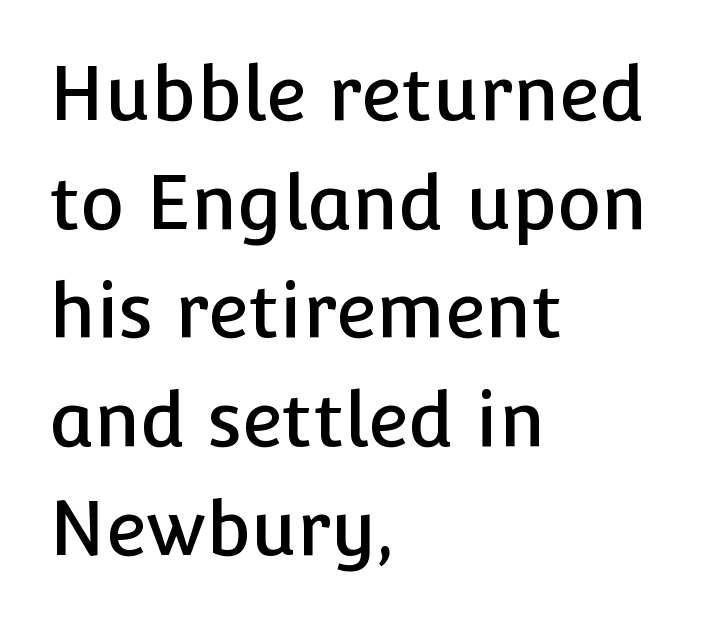
Q: Is the text italic (slanted)? A: No, it is upright.
Q: Is the typeface a serif or a sans-serif typeface? A: Sans-serif.
Q: Is the text underlined? A: No.
Q: How is the paragraph aligned? A: Left-aligned.
Q: Is the spacing between letters normal or unusually wide? A: Normal.
Q: Is the spacing between lines tight, normal or loose? A: Normal.
Q: Width (condensed, normal, or wide)? A: Normal.
Q: Stroke contrast? A: Low.
Q: x-height? A: Medium.
Q: Monospaced? A: No.
